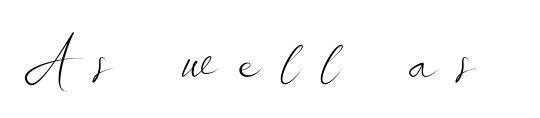
No letter is thick-stroked: the sample isn't bold. Each letter's strokes conclude bluntly, with no projecting serifs. The baseline area is clear. Tracking value appears strongly positive — letters spread wide.
